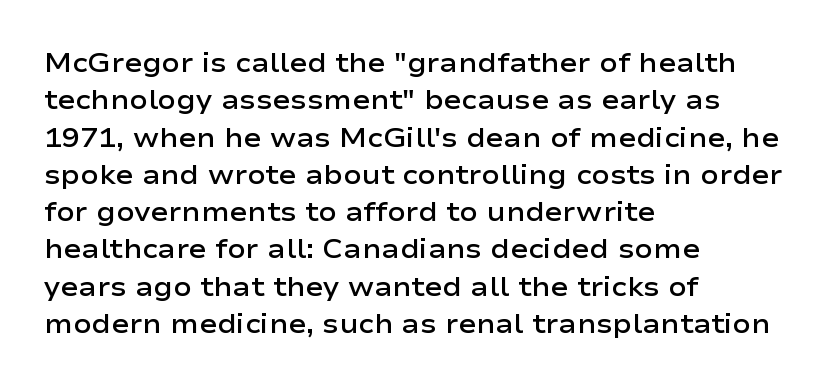
Rendered with straight, roman letterforms. This is moderately heavy type, rendered in semibold. Unmarked baselines from the first word to the last. If you measured baseline to baseline, you'd find a middling distance. Each word holds together tightly as a unit, with standard inter-letter gaps. Teacher's note: observe the even left margin — that is flush-left alignment.
